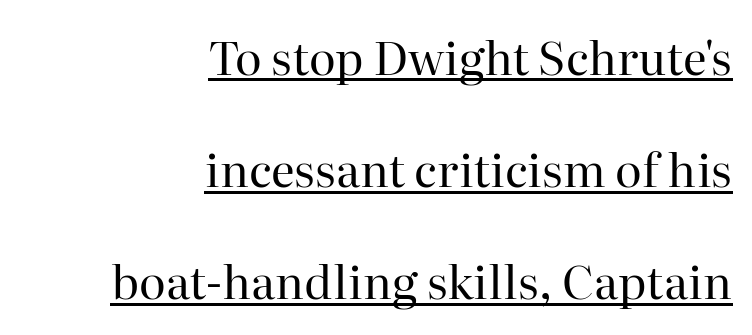
The typesetter has applied underlining to the passage shown. A flush-right, rag-left setting is used for this passage. A quiet, ordinary-to-light weight characterises the typeface. The face used here is rendered with its standard letterfit. Character widths vary here, with narrow letters taking less room than wide ones. Tall strokes in this sample are plumb rather than angled.
